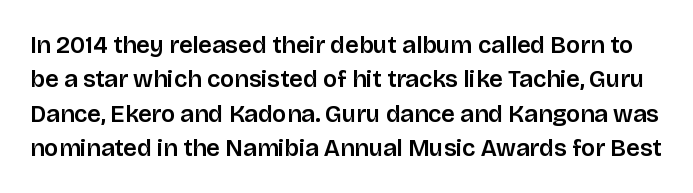
Ascenders rise straight up at ninety degrees. The type is set solid horizontally, with unmodified tracking. A bare baseline throughout the passage. Summary of vertical rhythm: regular, with standard interline spacing.
